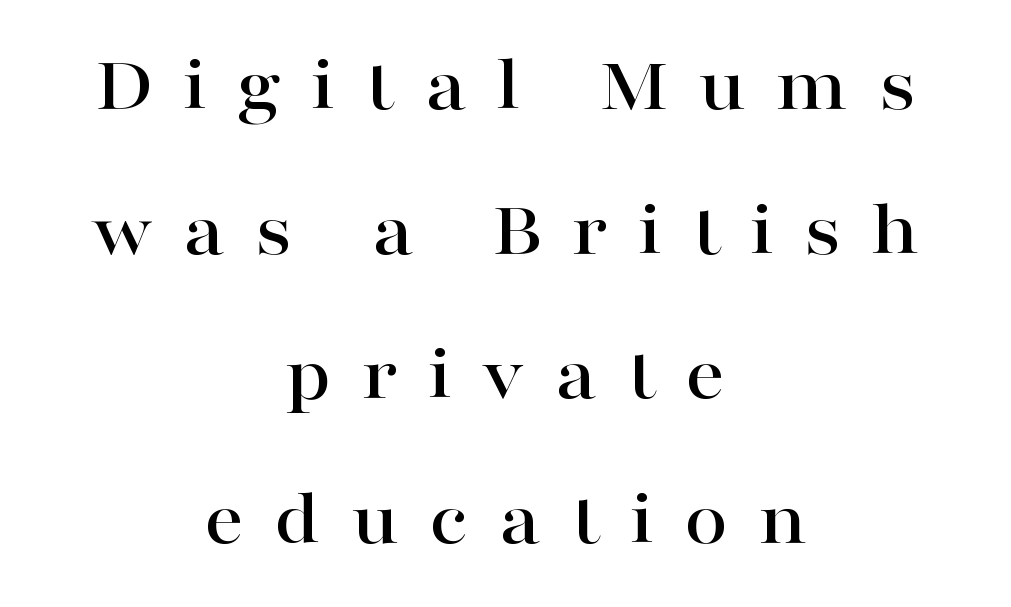
Varying glyph widths throughout — classic text-font behaviour. The specimen reads as upright at a glance. Letter spacing: wide. Quick note: underline off.
